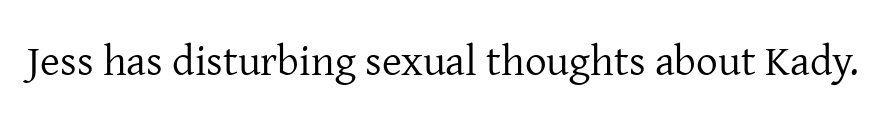
{"serif": "yes", "italic": "no", "bold": "no", "weight": "regular", "width": "normal", "stroke_contrast": "low", "x_height": "medium", "monospaced": "no", "underline": "no", "letter_spacing": "normal", "letter_spacing_em": 0.0, "glyph_px": 43}
